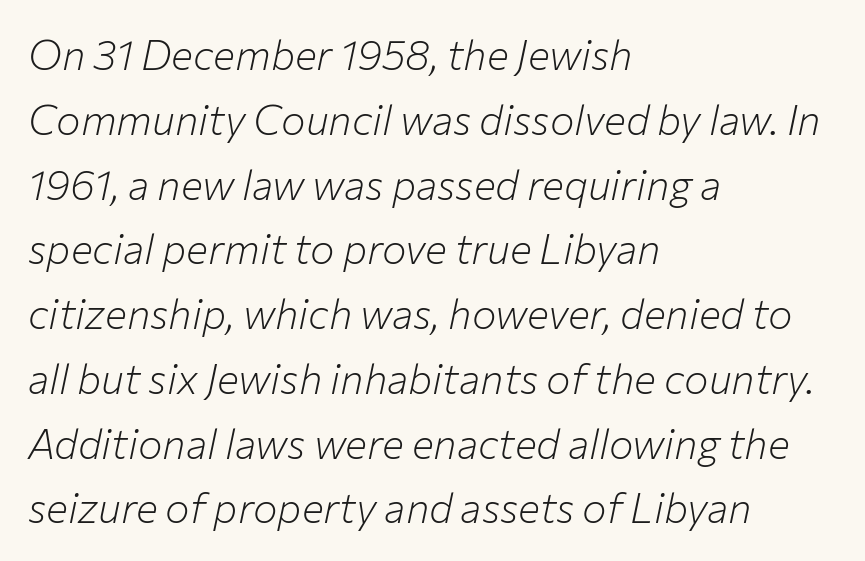
This sample has the flowing, uneven cadence of proportional lettering. The letters sit at their default tracking, neither squeezed nor spread. Rule under the text: the space is simply empty. Interline gaps are of average width in this sample. The rendering anchors every line to the left-hand side.
